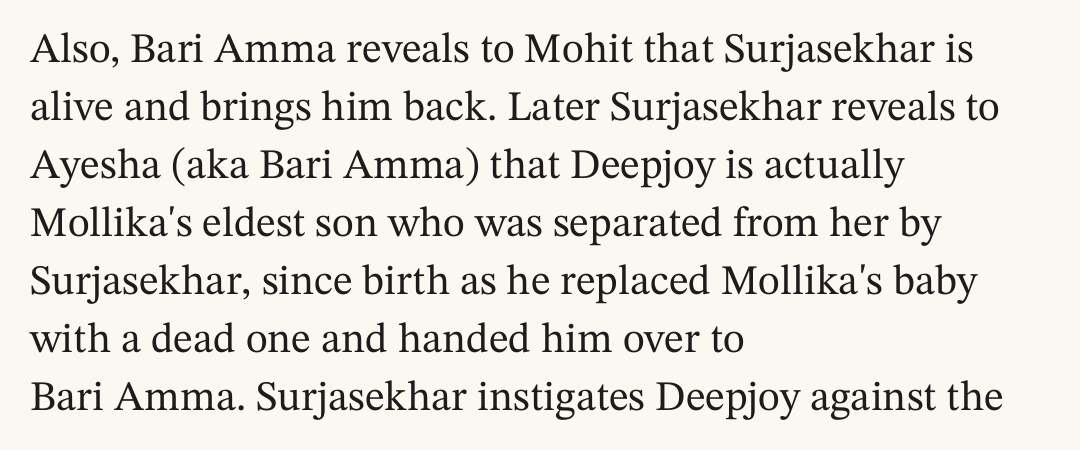
{"serif": "yes", "italic": "no", "width": "normal", "stroke_contrast": "medium", "x_height": "medium", "monospaced": "no", "underline": "no", "align": "left", "line_spacing": "normal", "line_spacing_ratio": 1.38, "letter_spacing": "normal", "letter_spacing_em": 0.0, "glyph_px": 42}
